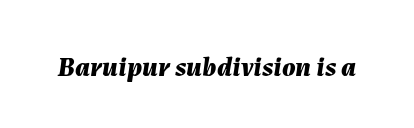
The image shows 28 px bold type, italic (leaning right); set normal letter spacing, not underlined; medium stroke contrast and a medium x-height.
